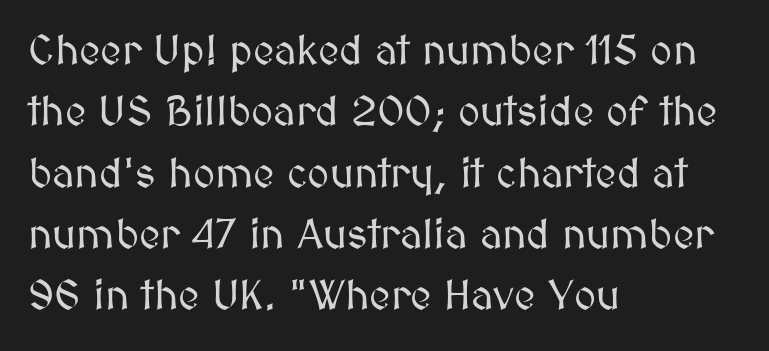
The image shows 42 px text type, upright; set left-aligned, normal line spacing (1.46x), normal letter spacing, not underlined; medium stroke contrast and a medium x-height.
